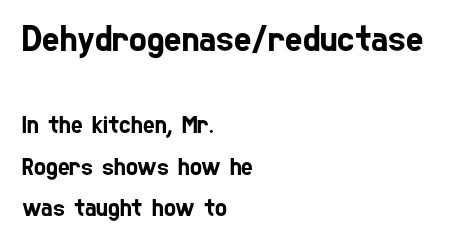
Typesetter's note — upper block bumped up in size, lower block left smaller. The passage shown is typed in a proportional face where columns would drift. The rag falls on the right side of this text block. The designer left line spacing at the default. The zone under the glyphs is completely vacant. The text was rendered using a sans face with plain stroke endings.
